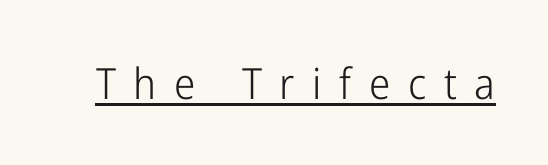
Q: Is the text bold? A: No.
Q: Is the text italic (slanted)? A: No, it is upright.
Q: Is the typeface a serif or a sans-serif typeface? A: Sans-serif.
Q: Is the text underlined? A: Yes.
Q: Is the spacing between letters normal or unusually wide? A: Unusually wide.
Q: Width (condensed, normal, or wide)? A: Condensed.
Q: Stroke contrast? A: Low.
Q: x-height? A: Medium.
Q: Monospaced? A: No.
